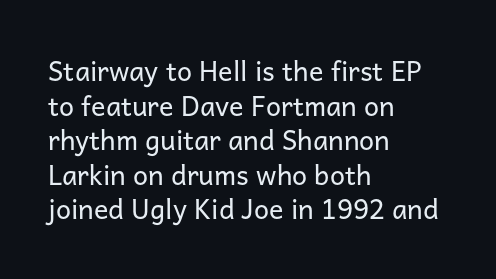
The block of text has a typical density, with ordinary space between rows. Which margin do the lines hug? The left one — the right edge is uneven. The space directly below the letters is spotless. This is the regular roman posture of the typeface. Does extra space separate the letters? No, they use regular spacing.
